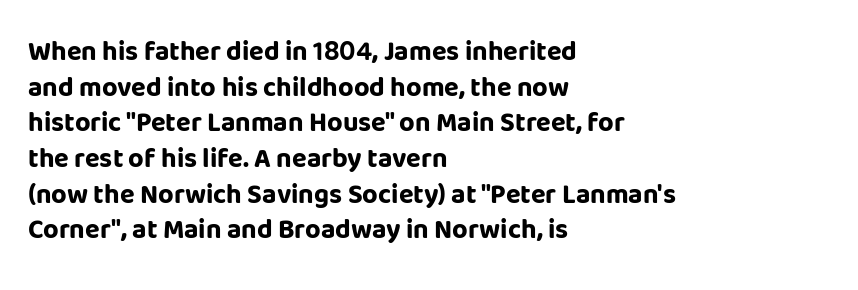
A typesetter would call this leading conventional body-copy spacing. Standard letterfit; no display-style spreading of the glyphs. The axis of the letterforms is exactly vertical. Typeset ragged right — the left edge is the straight one. Clear beneath every line of the passage. Each glyph is drawn with heavy, bold strokes.
